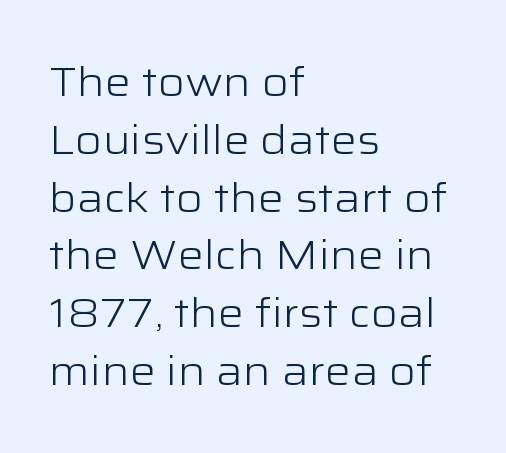
{"serif": "no", "italic": "no", "bold": "no", "weight": "light", "width": "wide", "stroke_contrast": "low", "x_height": "medium", "monospaced": "no", "underline": "no", "align": "left", "line_spacing": "normal", "line_spacing_ratio": 1.41, "letter_spacing": "normal", "letter_spacing_em": 0.0, "glyph_px": 41}
